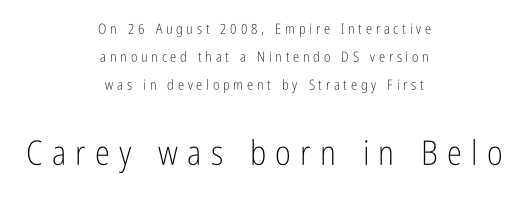
The image shows 34 px light, condensed sans-serif type, upright; set centered, loose line spacing (1.99x), unusually wide letter spacing (+0.27 em), not underlined; the second (bottom) block is 2.43x larger; low stroke contrast and a medium x-height.
